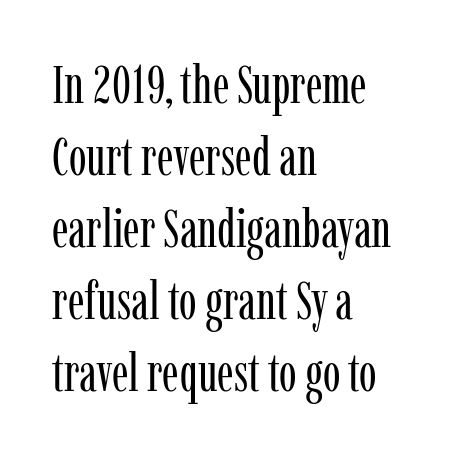
Q: Is the text bold? A: No.
Q: Is the text italic (slanted)? A: No, it is upright.
Q: Is the typeface a serif or a sans-serif typeface? A: Serif.
Q: Is the text underlined? A: No.
Q: How is the paragraph aligned? A: Left-aligned.
Q: Is the spacing between letters normal or unusually wide? A: Normal.
Q: Is the spacing between lines tight, normal or loose? A: Normal.
Q: Width (condensed, normal, or wide)? A: Condensed.
Q: Stroke contrast? A: Low.
Q: x-height? A: Medium.
Q: Monospaced? A: No.
